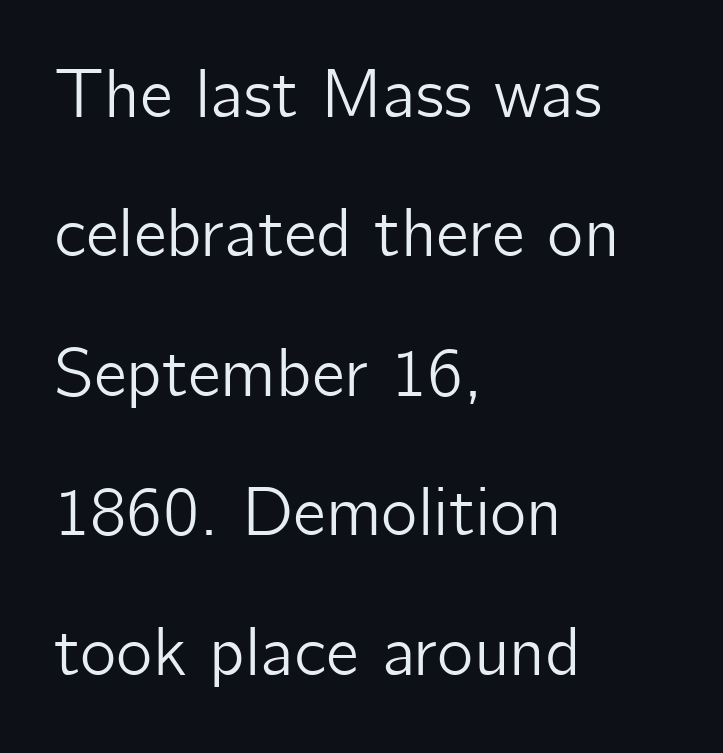
Q: Is the text italic (slanted)? A: No, it is upright.
Q: Is the typeface a serif or a sans-serif typeface? A: Sans-serif.
Q: Is the text underlined? A: No.
Q: How is the paragraph aligned? A: Left-aligned.
Q: Is the spacing between letters normal or unusually wide? A: Normal.
Q: Is the spacing between lines tight, normal or loose? A: Loose.
Q: Width (condensed, normal, or wide)? A: Normal.
Q: Stroke contrast? A: Low.
Q: x-height? A: Medium.
Q: Monospaced? A: No.
